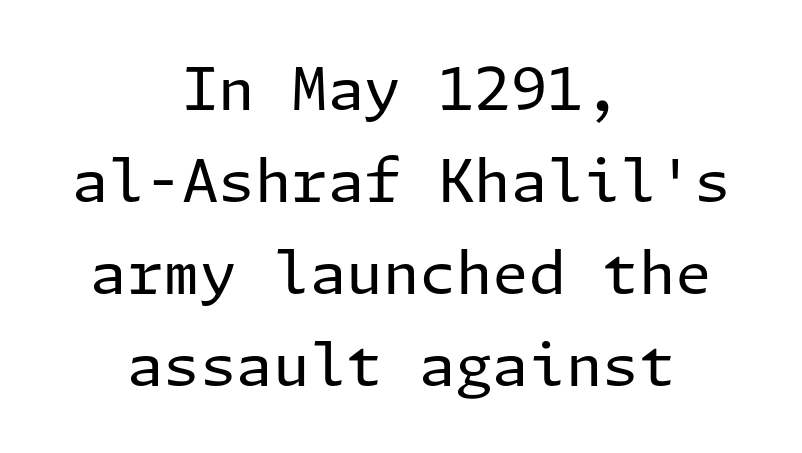
Quick note: interline space is typical. The words here are not underlined. Posture: straight, roman, zero tilt. Here the glyphs are tracked normally, forming tight word shapes. Stroke terminals: plain, sans-serif. These glyphs show unthickened strokes, regular width or finer.
